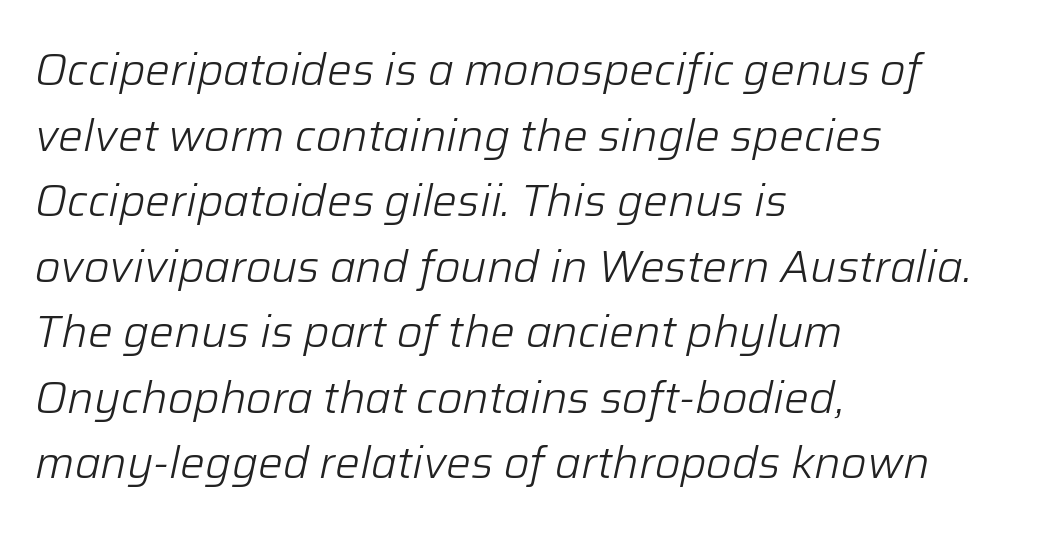
The image shows 44 px light type, italic (leaning right); set left-aligned, normal line spacing (1.49x), normal letter spacing, not underlined; low stroke contrast and a medium x-height.
